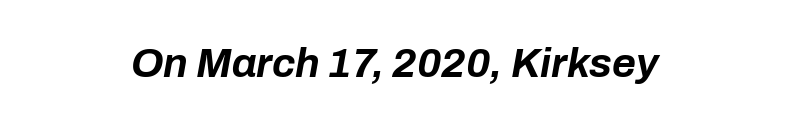
Q: Is the text bold? A: Yes.
Q: Is the text italic (slanted)? A: Yes, it leans right by about 10 degrees.
Q: Is the text underlined? A: No.
Q: How is the paragraph aligned? A: Centered.
Q: Is the spacing between letters normal or unusually wide? A: Normal.
Q: Width (condensed, normal, or wide)? A: Normal.
Q: Stroke contrast? A: Low.
Q: x-height? A: Medium.
Q: Monospaced? A: No.
